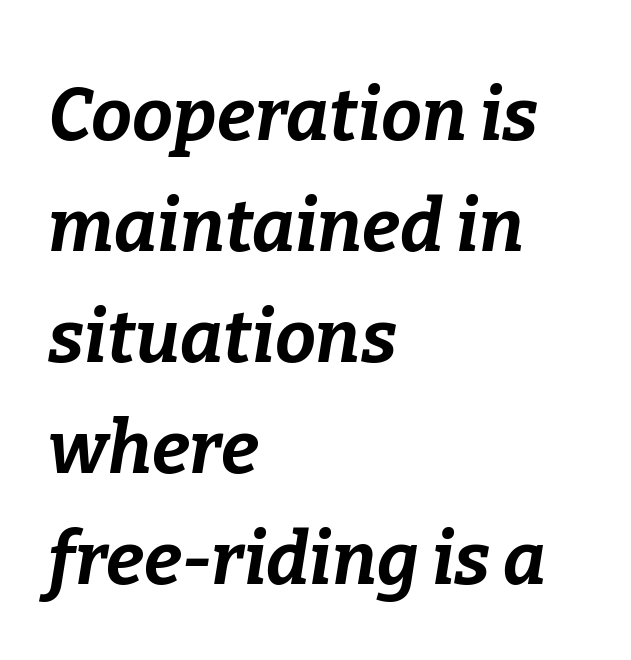
The gap between lines stays unmarked. Nobody touched the tracking dial on this one. Quick note: interline space is typical. Pretty heavy lettering here — definitely bold. The rendering uses natural spacing where letterforms have individual widths. Characters are canted at an angle relative to the baseline's perpendicular.
